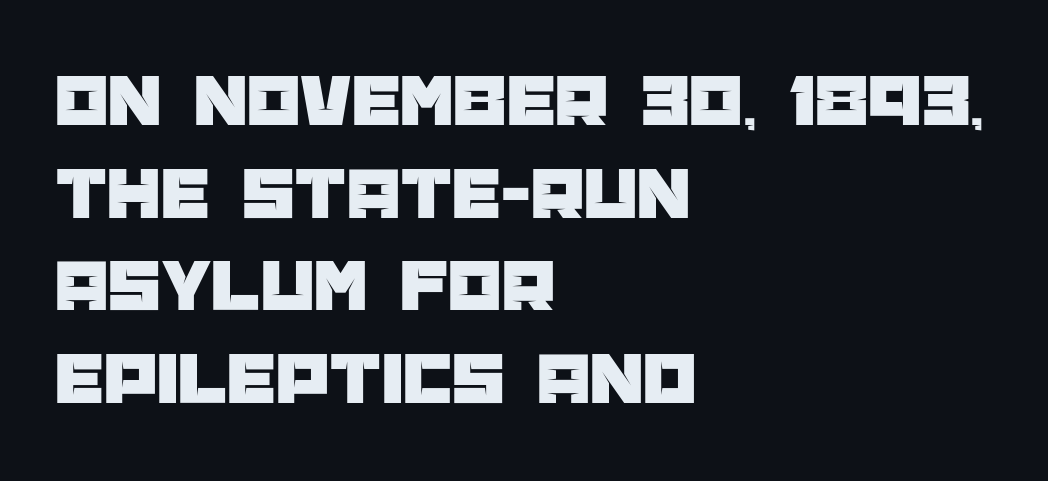
{"serif": "no", "italic": "no", "width": "normal", "stroke_contrast": "low", "x_height": "large", "monospaced": "no", "underline": "no", "align": "left", "line_spacing_ratio": 1.22, "letter_spacing": "normal", "letter_spacing_em": 0.0, "glyph_px": 76}
